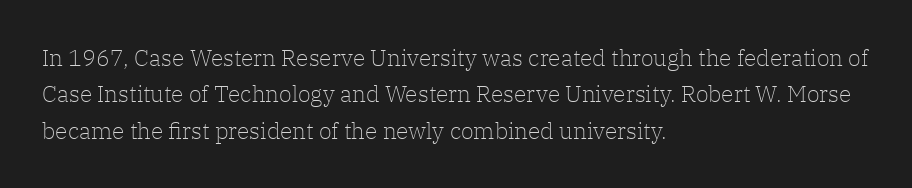
{"italic": "no", "bold": "no", "underline": "no", "align": "left", "line_spacing": "normal", "line_spacing_ratio": 1.58, "letter_spacing": "normal", "letter_spacing_em": 0.0, "glyph_px": 23}
